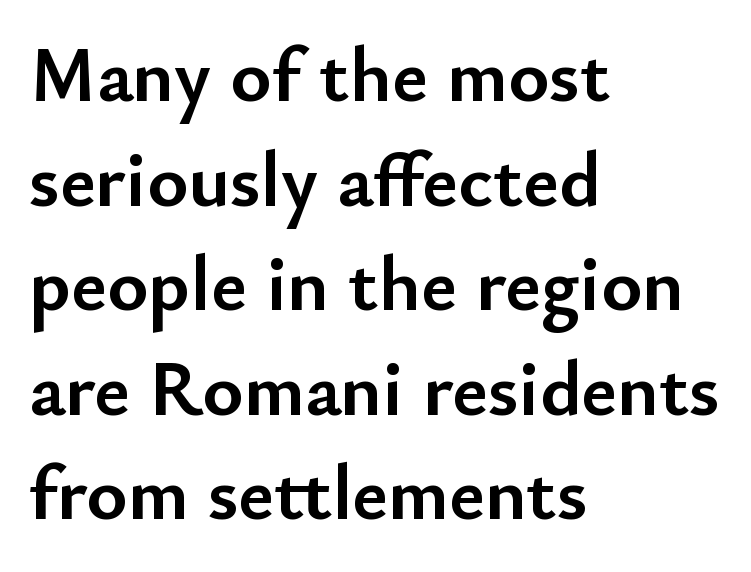
Q: Is the text bold? A: Yes.
Q: Is the text italic (slanted)? A: No, it is upright.
Q: Is the typeface a serif or a sans-serif typeface? A: Sans-serif.
Q: Is the text underlined? A: No.
Q: How is the paragraph aligned? A: Left-aligned.
Q: Is the spacing between letters normal or unusually wide? A: Normal.
Q: Is the spacing between lines tight, normal or loose? A: Normal.
Q: Width (condensed, normal, or wide)? A: Normal.
Q: Stroke contrast? A: Low.
Q: x-height? A: Small.
Q: Monospaced? A: No.
